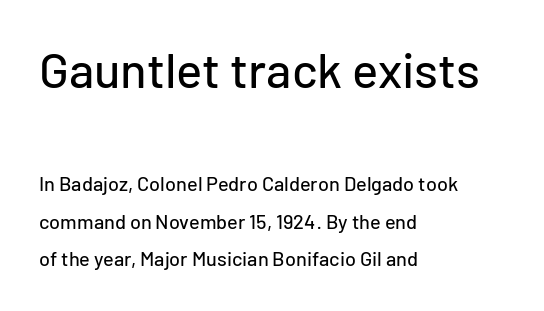
The image shows 49 px sans-serif type, upright; set left-aligned, line spacing 1.89x, normal letter spacing, not underlined; the first (top) block is 2.45x larger; low stroke contrast and a medium x-height.
